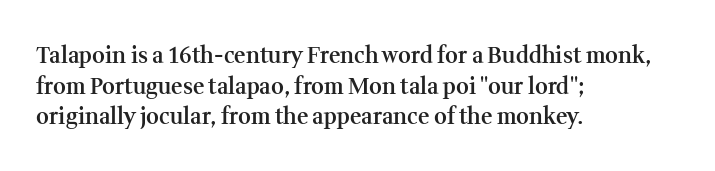
Q: Is the text bold? A: Semi-bold.
Q: Is the text italic (slanted)? A: No, it is upright.
Q: Is the text underlined? A: No.
Q: How is the paragraph aligned? A: Left-aligned.
Q: Is the spacing between letters normal or unusually wide? A: Normal.
Q: Is the spacing between lines tight, normal or loose? A: Normal.
